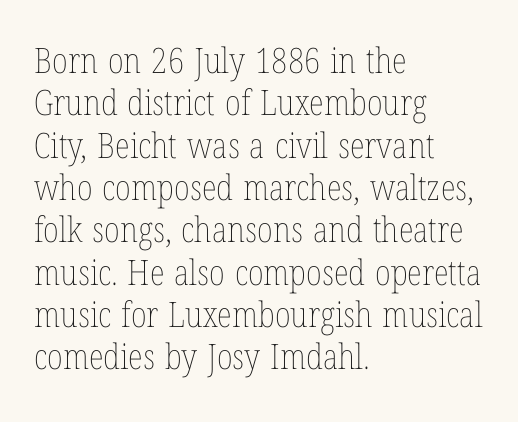
{"italic": "no", "bold": "no", "weight": "thin", "width": "condensed", "stroke_contrast": "low", "x_height": "medium", "monospaced": "no", "underline": "no", "align": "left", "line_spacing_ratio": 1.21, "letter_spacing": "normal", "letter_spacing_em": 0.0, "glyph_px": 35}
